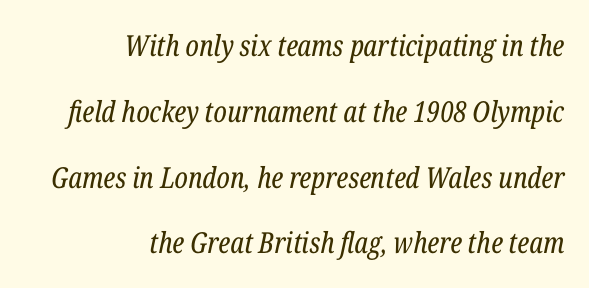
{"serif": "yes", "italic": "yes", "lean": "right", "slant_degrees": 12, "bold": "no", "weight": "regular", "width": "condensed", "stroke_contrast": "low", "x_height": "medium", "monospaced": "no", "underline": "no", "align": "right", "line_spacing": "loose", "line_spacing_ratio": 2.27, "letter_spacing": "normal", "letter_spacing_em": 0.0, "glyph_px": 29}
